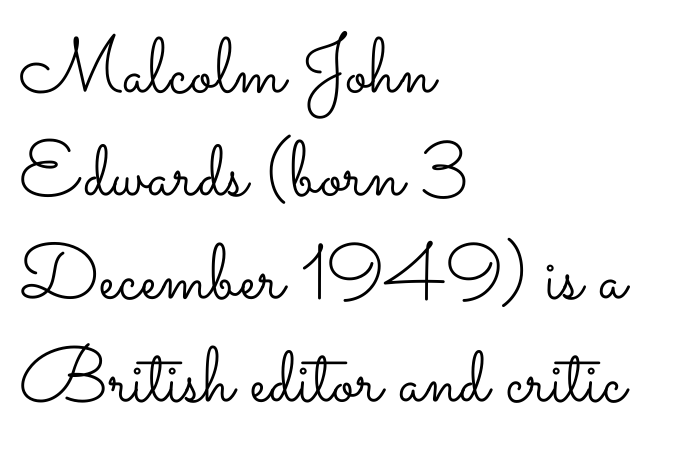
The image shows 78 px light, wide type; set left-aligned, normal line spacing (1.32x), normal letter spacing, not underlined; low stroke contrast and a small x-height.
